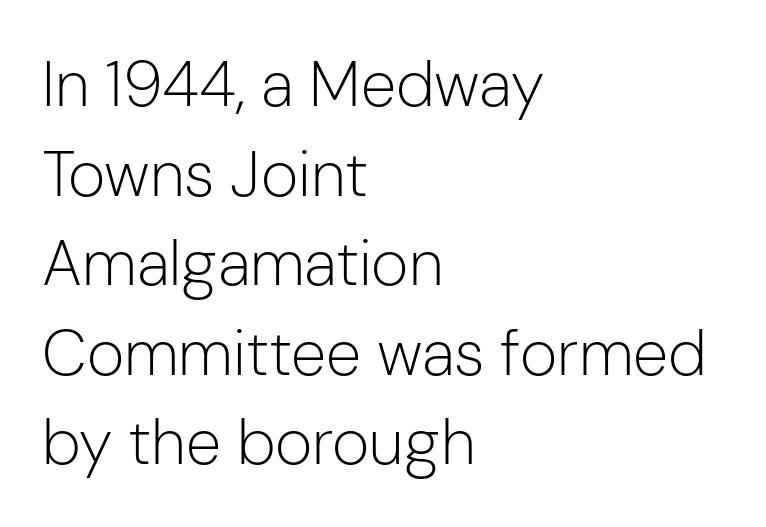
The image shows 64 px light sans-serif type, upright; set left-aligned, normal line spacing (1.4x), normal letter spacing, not underlined; low stroke contrast and a medium x-height.
